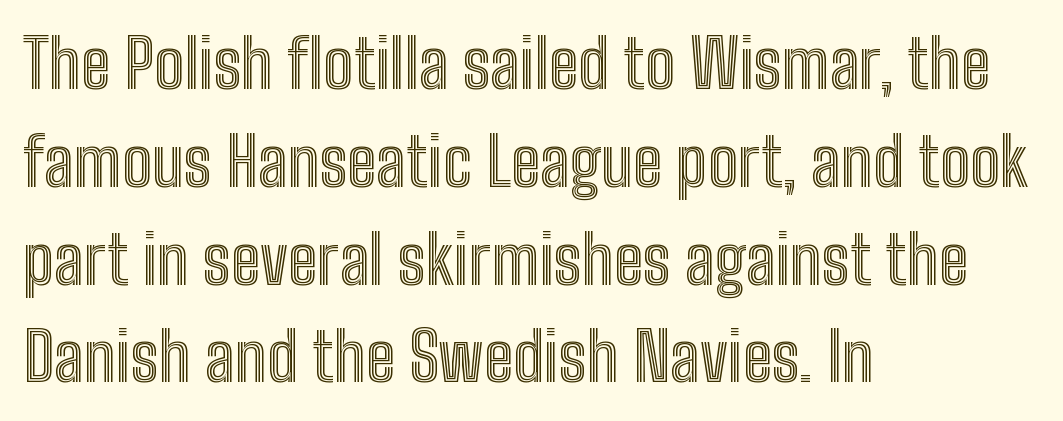
{"italic": "no", "width": "condensed", "x_height": "medium", "monospaced": "no", "underline": "no", "align": "left", "line_spacing": "normal", "line_spacing_ratio": 1.46, "letter_spacing": "normal", "letter_spacing_em": 0.0, "glyph_px": 67}
